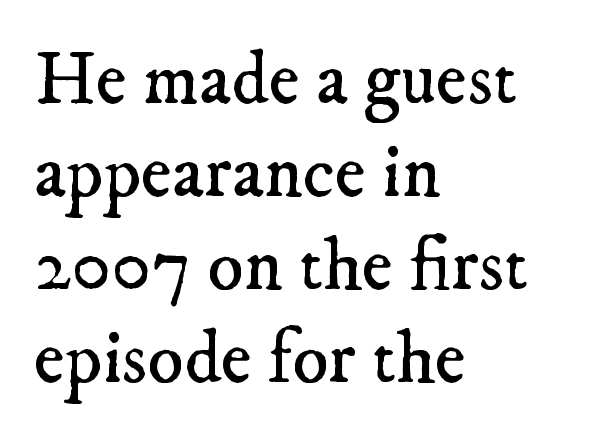
Do the characters align in a grid? No, the font is proportional. Nobody touched the tracking dial on this one. Letterform terminals end in serifs throughout the passage. If you drew a ruler down the left edge, every line would touch it.
